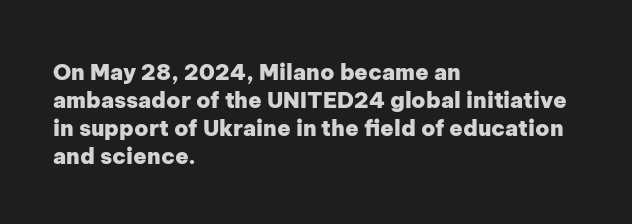
Q: Is the text bold? A: Yes.
Q: Is the text italic (slanted)? A: No, it is upright.
Q: Is the text underlined? A: No.
Q: How is the paragraph aligned? A: Left-aligned.
Q: Is the spacing between letters normal or unusually wide? A: Normal.
Q: Is the spacing between lines tight, normal or loose? A: Normal.
